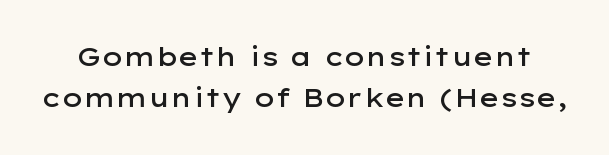
{"italic": "no", "bold": "semi", "underline": "no", "line_spacing": "normal", "line_spacing_ratio": 1.64, "letter_spacing": "normal", "letter_spacing_em": 0.0, "glyph_px": 25}
